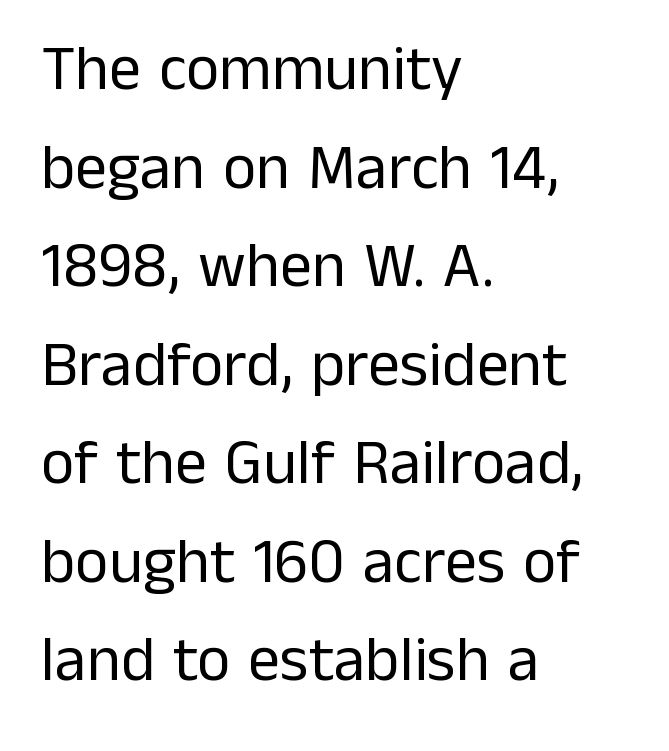
Q: Is the text bold? A: No.
Q: Is the text italic (slanted)? A: No, it is upright.
Q: Is the typeface a serif or a sans-serif typeface? A: Sans-serif.
Q: Is the text underlined? A: No.
Q: How is the paragraph aligned? A: Left-aligned.
Q: Is the spacing between letters normal or unusually wide? A: Normal.
Q: Is the spacing between lines tight, normal or loose? A: Normal.
Q: Width (condensed, normal, or wide)? A: Normal.
Q: Stroke contrast? A: Low.
Q: x-height? A: Medium.
Q: Monospaced? A: No.
